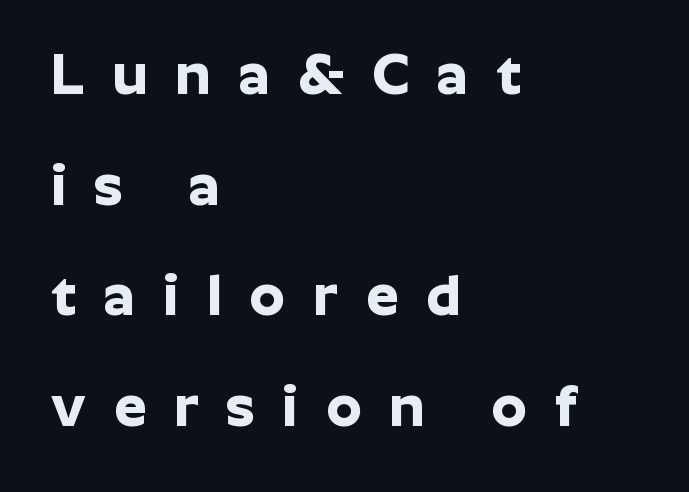
Q: Is the text bold? A: Yes.
Q: Is the text italic (slanted)? A: No, it is upright.
Q: Is the typeface a serif or a sans-serif typeface? A: Sans-serif.
Q: Is the text underlined? A: No.
Q: How is the paragraph aligned? A: Left-aligned.
Q: Is the spacing between letters normal or unusually wide? A: Unusually wide.
Q: Is the spacing between lines tight, normal or loose? A: Loose.
Q: Width (condensed, normal, or wide)? A: Normal.
Q: Stroke contrast? A: Low.
Q: x-height? A: Medium.
Q: Monospaced? A: No.
